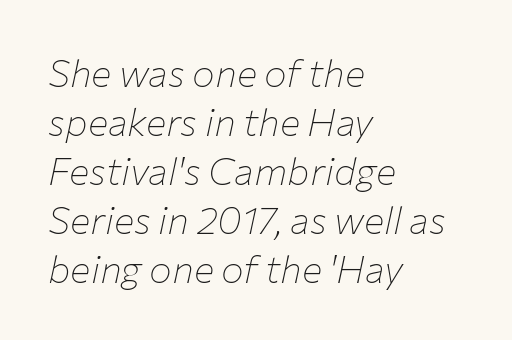
{"italic": "yes", "lean": "right", "slant_degrees": 12, "bold": "no", "weight": "thin", "width": "normal", "stroke_contrast": "low", "x_height": "medium", "monospaced": "no", "underline": "no", "align": "left", "line_spacing": "normal", "line_spacing_ratio": 1.29, "letter_spacing": "normal", "letter_spacing_em": 0.0, "glyph_px": 38}
